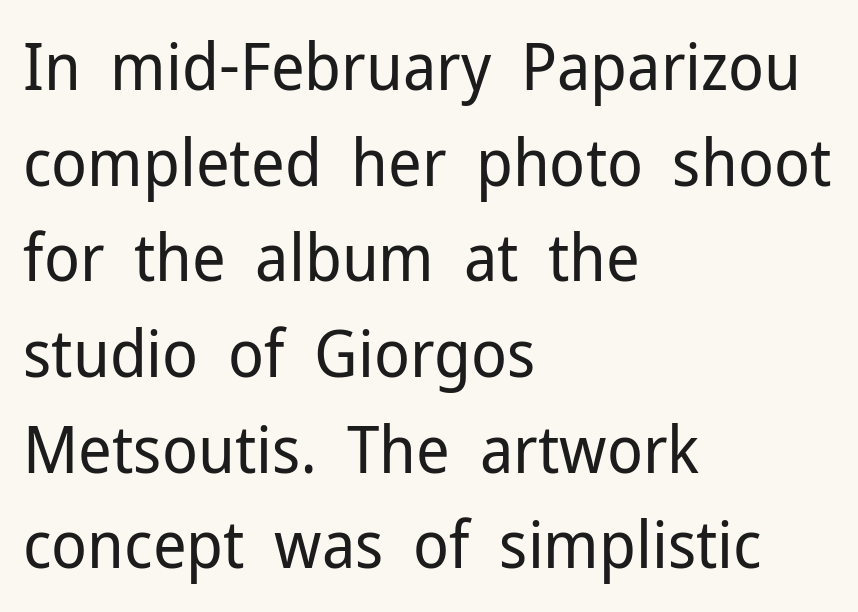
Q: Is the text bold? A: No.
Q: Is the text italic (slanted)? A: No, it is upright.
Q: Is the typeface a serif or a sans-serif typeface? A: Sans-serif.
Q: Is the text underlined? A: No.
Q: How is the paragraph aligned? A: Left-aligned.
Q: Is the spacing between letters normal or unusually wide? A: Normal.
Q: Is the spacing between lines tight, normal or loose? A: Normal.
Q: Width (condensed, normal, or wide)? A: Normal.
Q: Stroke contrast? A: Low.
Q: x-height? A: Medium.
Q: Monospaced? A: No.
